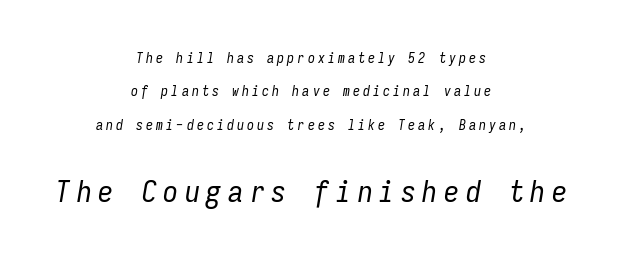
The axis of the letterforms is tilted away from vertical. The weight tops out at a normal text grade. The rag falls on both sides of this text block equally. The block of text is sparse from top to bottom, with ample space between rows. The passage shown is typed in a monospace face where columns stay perfectly aligned.
